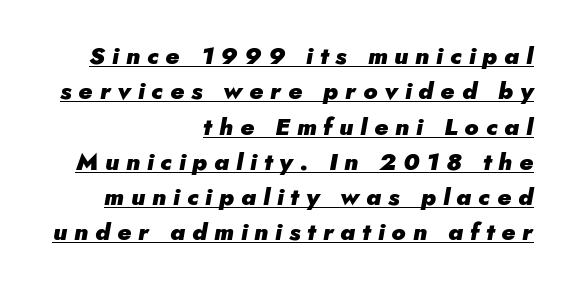
Letter spacing: wide. What's the leading like? Ordinary, nothing unusual. The specimen reads as italic at a glance. Layout note: lines flush right. The font is running at its bold setting.
